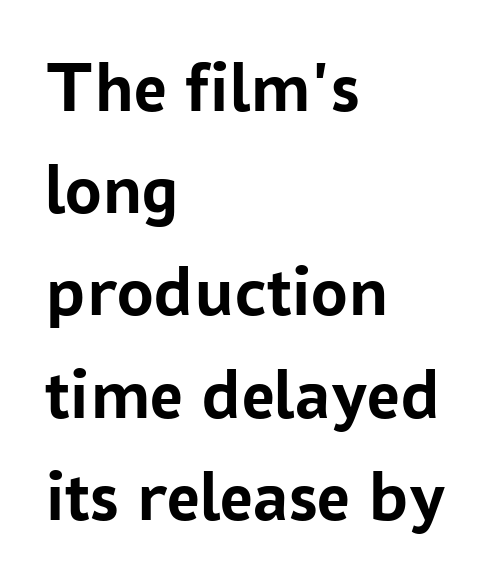
The image shows 73 px semibold sans-serif type, upright; set left-aligned, normal line spacing (1.4x), normal letter spacing, not underlined; low stroke contrast and a medium x-height.
